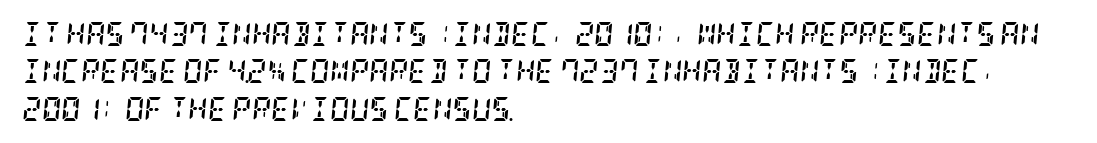
Q: Is the text bold? A: Yes.
Q: Is the text italic (slanted)? A: Yes, it leans right by about 5 degrees.
Q: Is the text underlined? A: No.
Q: How is the paragraph aligned? A: Left-aligned.
Q: Is the spacing between letters normal or unusually wide? A: Normal.
Q: Is the spacing between lines tight, normal or loose? A: Normal.
